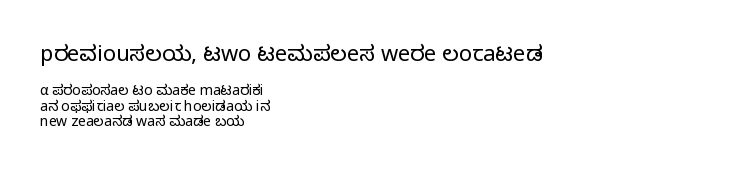
The image shows 22 px text type, upright; set left-aligned, tight line spacing (1.11x), normal letter spacing, not underlined; the first (top) block is 1.57x larger.
